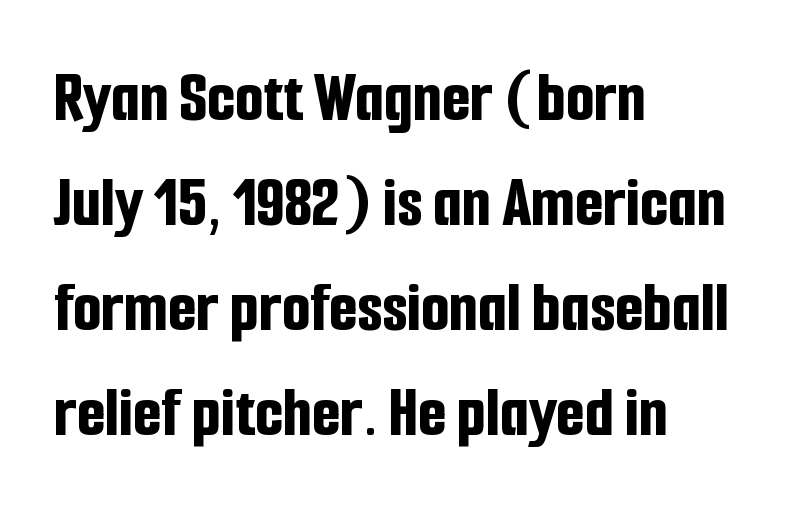
The specimen reads as upright at a glance. A normal amount of white space separates one row of letters from the next. Visually the block forms a straight wall on the left and a jagged coastline on the right. The passage shown is typed in a proportional face where columns would drift. Descenders are the only things crossing below the line. A sans-serif font was chosen for this passage.
